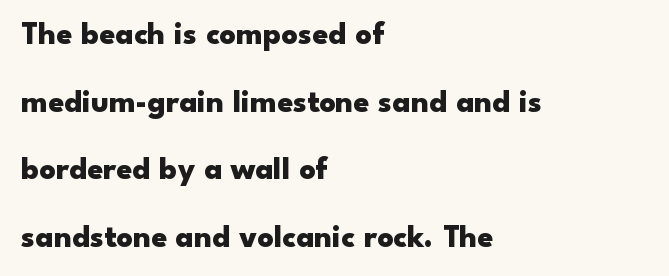
Q: Is the text bold? A: Yes.
Q: Is the text italic (slanted)? A: No, it is upright.
Q: Is the typeface a serif or a sans-serif typeface? A: Sans-serif.
Q: Is the text underlined? A: No.
Q: How is the paragraph aligned? A: Left-aligned.
Q: Is the spacing between letters normal or unusually wide? A: Normal.
Q: Is the spacing between lines tight, normal or loose? A: Loose.
Q: Width (condensed, normal, or wide)? A: Wide.
Q: Stroke contrast? A: Low.
Q: x-height? A: Small.
Q: Monospaced? A: No.
